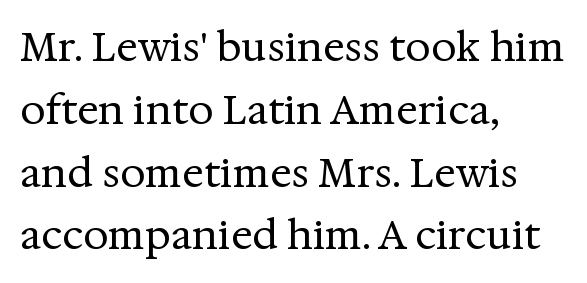
The image shows 40 px regular-weight serif type, upright; set left-aligned, normal line spacing (1.57x), normal letter spacing, not underlined; medium stroke contrast and a medium x-height.
